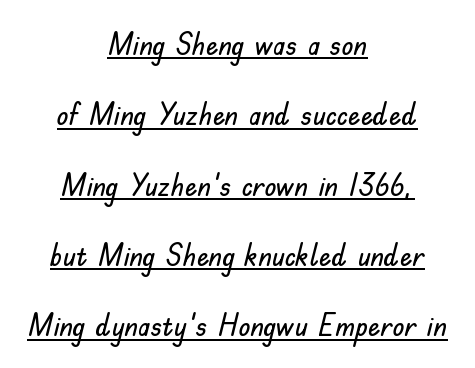
The image shows 31 px sans-serif type; set centered, loose line spacing (2.27x), normal letter spacing, underlined; low stroke contrast and a small x-height.
